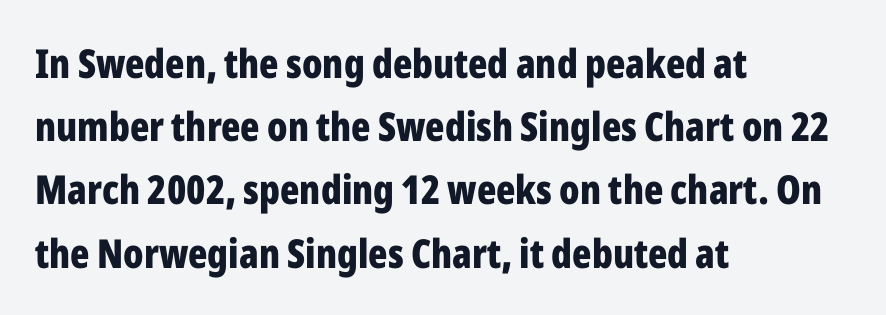
Here the designer chose a conventional face with non-uniform glyph widths. The gaps between neighbouring characters are ordinary and unremarkable. A typesetter would label this face a sans. The face used here has the dense, thick strokes of a bold. The typesetter chose a ragged-right arrangement here. Plain, unruled lines of type.
